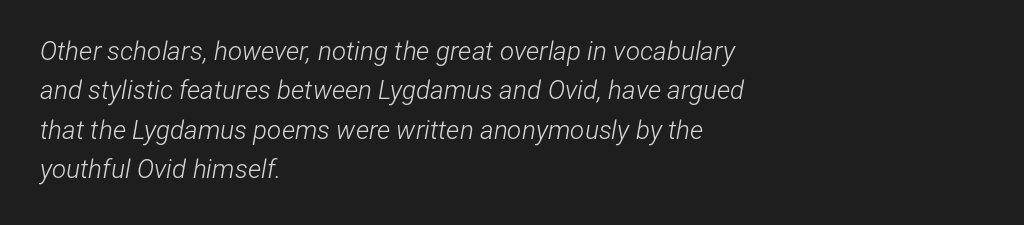
{"italic": "yes", "lean": "right", "slant_degrees": 12, "bold": "no", "underline": "no", "align": "left", "line_spacing": "normal", "line_spacing_ratio": 1.51, "letter_spacing": "normal", "letter_spacing_em": 0.0, "glyph_px": 26}
